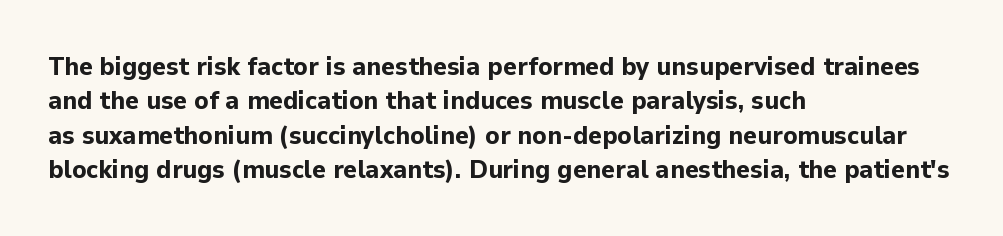
Q: Is the text bold? A: Yes.
Q: Is the text italic (slanted)? A: No, it is upright.
Q: Is the text underlined? A: No.
Q: How is the paragraph aligned? A: Left-aligned.
Q: Is the spacing between letters normal or unusually wide? A: Normal.
Q: Is the spacing between lines tight, normal or loose? A: Normal.
